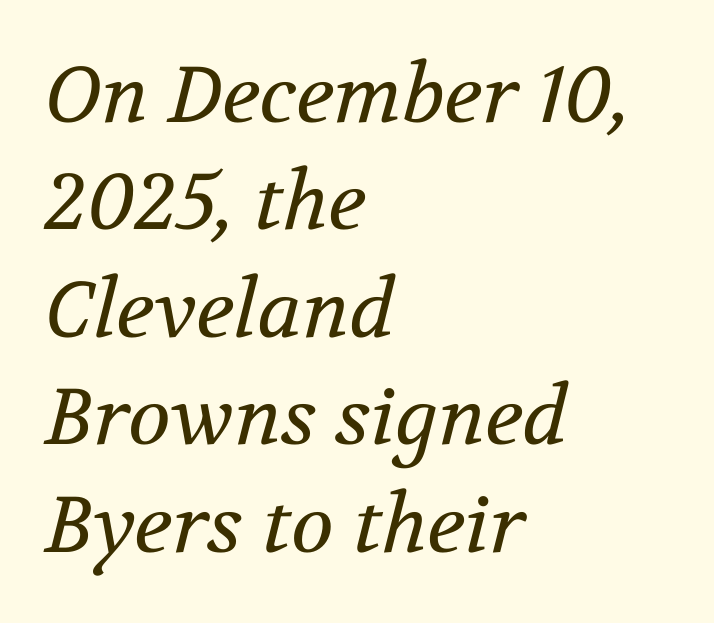
{"serif": "yes", "italic": "yes", "lean": "right", "slant_degrees": 12, "bold": "no", "weight": "regular", "width": "normal", "stroke_contrast": "medium", "x_height": "medium", "monospaced": "no", "underline": "no", "align": "left", "line_spacing": "normal", "line_spacing_ratio": 1.36, "letter_spacing": "normal", "letter_spacing_em": 0.0, "glyph_px": 79}
